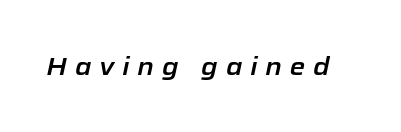
{"italic": "yes", "lean": "right", "slant_degrees": 12, "underline": "no", "letter_spacing": "wide", "letter_spacing_em": 0.31, "glyph_px": 25}
